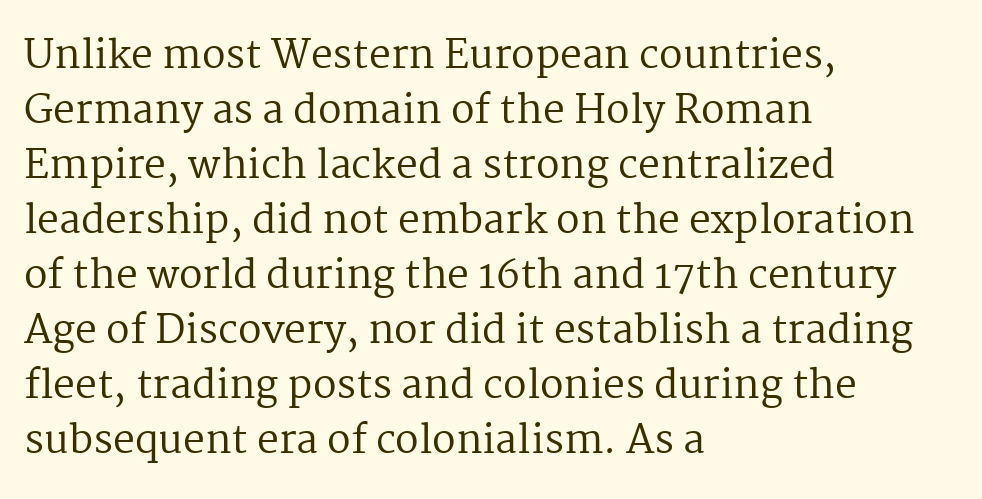
Q: Is the text bold? A: No.
Q: Is the text italic (slanted)? A: No, it is upright.
Q: Is the typeface a serif or a sans-serif typeface? A: Serif.
Q: Is the text underlined? A: No.
Q: How is the paragraph aligned? A: Left-aligned.
Q: Is the spacing between letters normal or unusually wide? A: Normal.
Q: Is the spacing between lines tight, normal or loose? A: Normal.
Q: Width (condensed, normal, or wide)? A: Normal.
Q: Stroke contrast? A: Medium.
Q: x-height? A: Medium.
Q: Monospaced? A: No.
